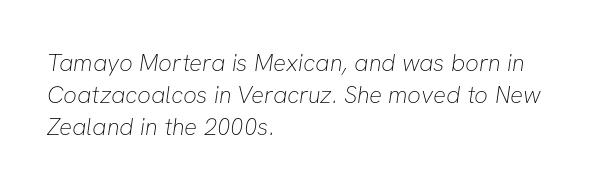
{"bold": "no", "underline": "no", "align": "left", "line_spacing": "normal", "line_spacing_ratio": 1.33, "letter_spacing": "normal", "letter_spacing_em": 0.0, "glyph_px": 24}
